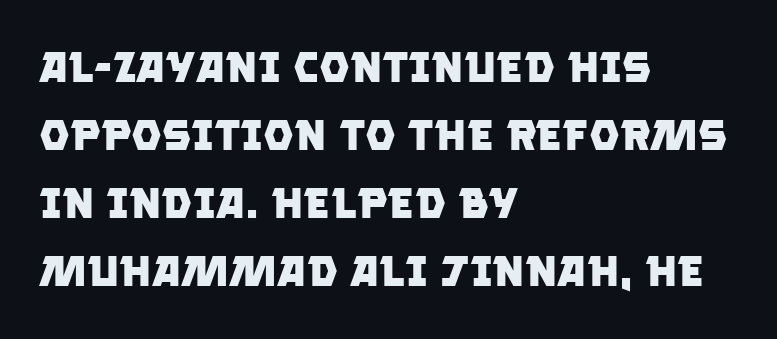
The text block is weighted toward the left margin, trailing off unevenly rightward. Leading: standard. A typesetter would call this zero additional tracking. Compared with an ordinary text face, these strokes are far heavier — a full bold. The space beneath each line is pristine and unruled.
